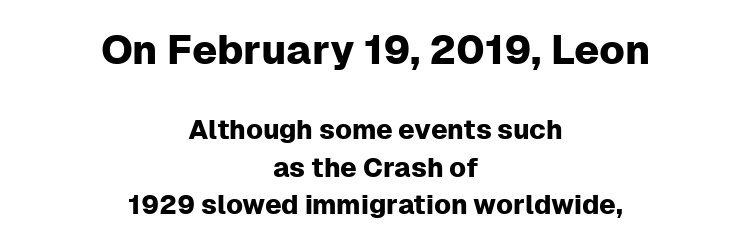
This block has exactly the height ordinary leading produces. Block one is the big one; block two sits smaller underneath. Compared with typical body copy, the letter spacing here is the same. The font family rendered here belongs to the sans-serif group.
